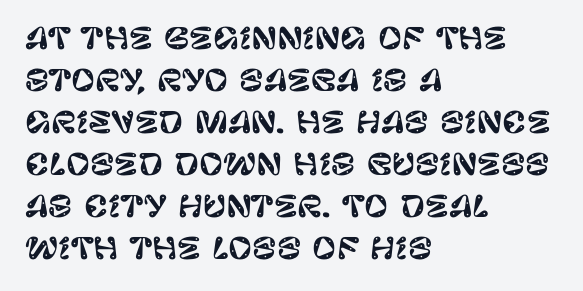
The image shows 29 px sans-serif type; set left-aligned, normal line spacing (1.45x), normal letter spacing, not underlined; low stroke contrast and a large x-height.
